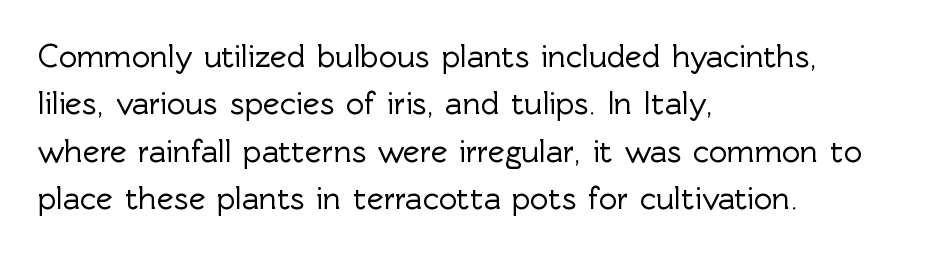
The image shows 32 px sans-serif type, upright; set left-aligned, normal line spacing (1.48x), normal letter spacing, not underlined; a medium x-height.
